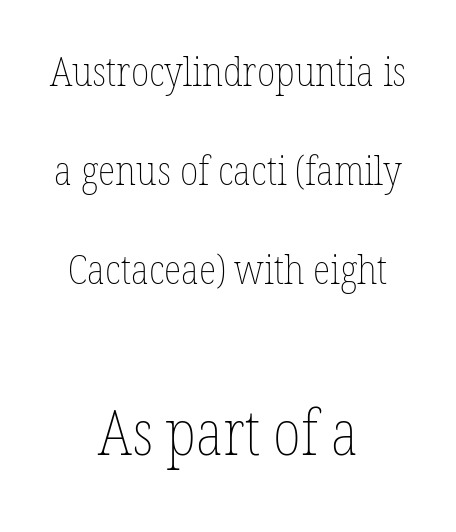
{"italic": "no", "bold": "no", "weight": "thin", "width": "condensed", "stroke_contrast": "low", "x_height": "medium", "monospaced": "no", "underline": "no", "align": "center", "line_spacing": "loose", "line_spacing_ratio": 2.42, "letter_spacing": "normal", "letter_spacing_em": 0.0, "larger_block": "second", "size_ratio": 1.51, "glyph_px": 62}
